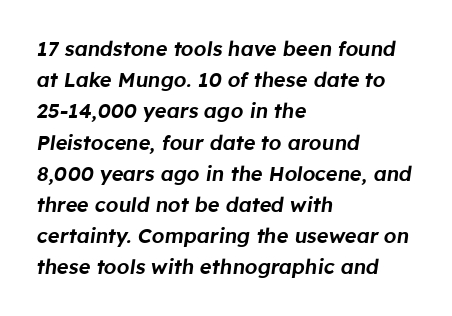
The image shows 20 px text type, italic (leaning right); set left-aligned, normal line spacing (1.56x), normal letter spacing, not underlined.
